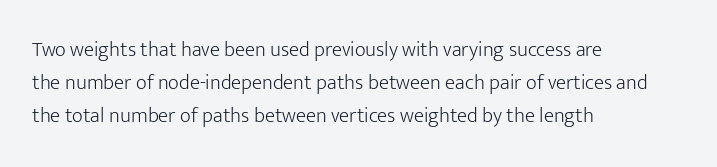
Q: Is the text bold? A: No.
Q: Is the text italic (slanted)? A: No, it is upright.
Q: Is the text underlined? A: No.
Q: How is the paragraph aligned? A: Left-aligned.
Q: Is the spacing between letters normal or unusually wide? A: Normal.
Q: Is the spacing between lines tight, normal or loose? A: Normal.
